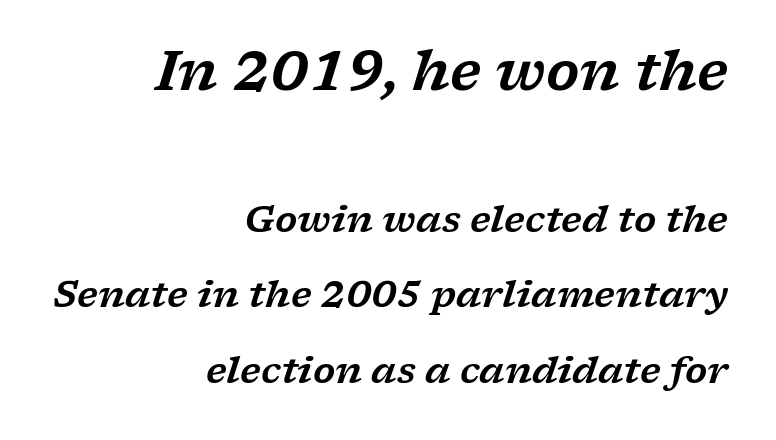
{"serif": "yes", "italic": "yes", "lean": "right", "slant_degrees": 17, "width": "wide", "stroke_contrast": "low", "x_height": "medium", "monospaced": "no", "underline": "no", "align": "right", "line_spacing": "loose", "line_spacing_ratio": 2.09, "letter_spacing": "normal", "letter_spacing_em": 0.0, "larger_block": "first", "size_ratio": 1.5, "glyph_px": 54}
